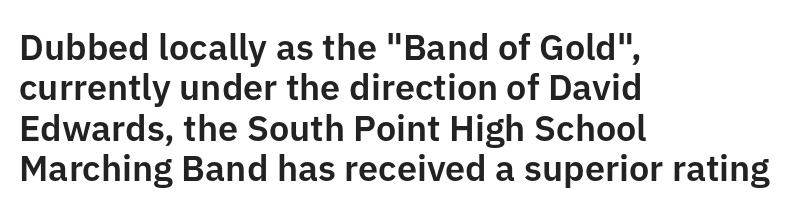
The image shows 36 px sans-serif type, upright; set left-aligned, tight line spacing (1.12x), normal letter spacing, not underlined; low stroke contrast and a medium x-height.
